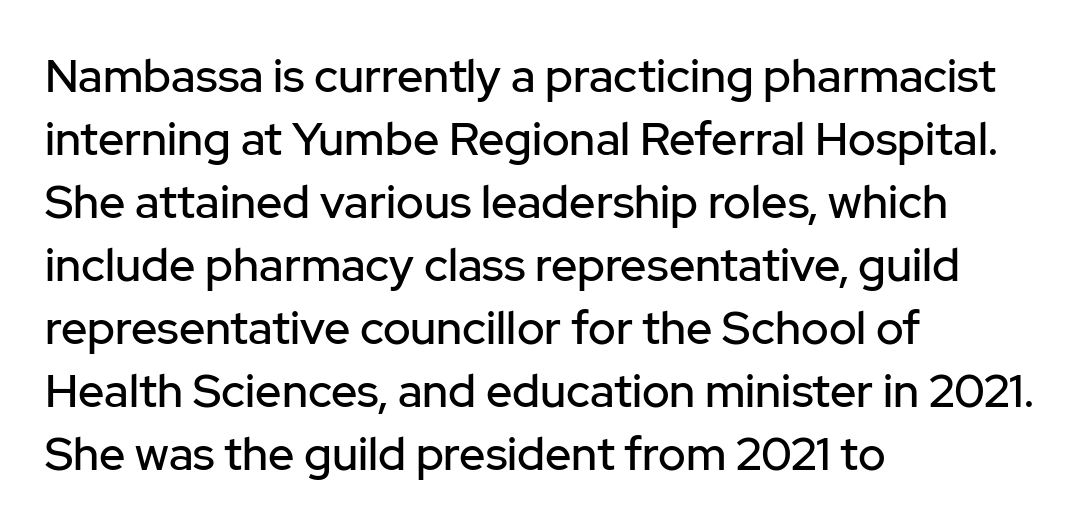
The image shows 46 px sans-serif type, upright; set left-aligned, normal line spacing (1.37x), normal letter spacing, not underlined; low stroke contrast and a medium x-height.
